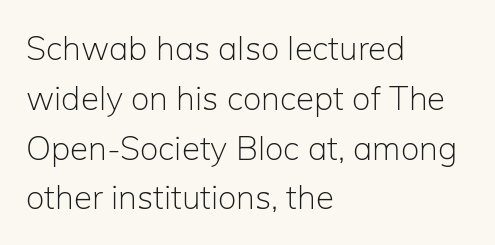
{"serif": "no", "italic": "no", "bold": "no", "weight": "light", "width": "normal", "stroke_contrast": "low", "x_height": "medium", "monospaced": "no", "underline": "no", "align": "left", "line_spacing": "normal", "line_spacing_ratio": 1.51, "letter_spacing": "normal", "letter_spacing_em": 0.0, "glyph_px": 33}
